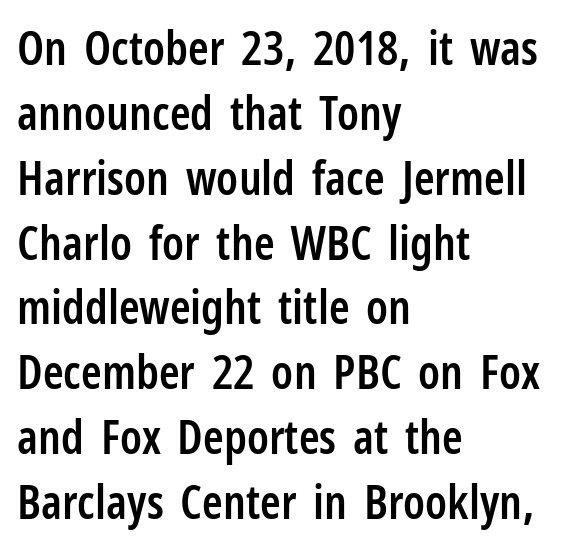
The image shows 47 px semibold, condensed sans-serif type, upright; set left-aligned, normal line spacing (1.38x), normal letter spacing, not underlined; low stroke contrast and a medium x-height.
